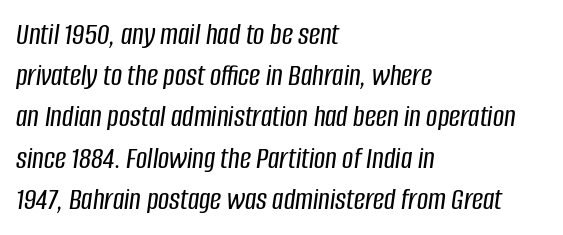
Q: Is the text italic (slanted)? A: Yes, it leans right by about 8 degrees.
Q: Is the text underlined? A: No.
Q: How is the paragraph aligned? A: Left-aligned.
Q: Is the spacing between letters normal or unusually wide? A: Normal.
Q: Is the spacing between lines tight, normal or loose? A: Normal.
Q: Width (condensed, normal, or wide)? A: Condensed.
Q: Stroke contrast? A: Low.
Q: x-height? A: Large.
Q: Monospaced? A: No.
